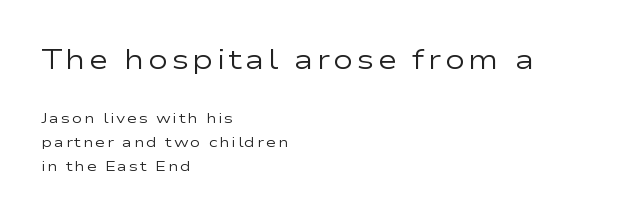
The lines are quadded left. Which chunk is bigger? The first one — the top block dwarfs the bottom. Any mark beneath the type? The region is blank. If you measured baseline to baseline, you'd find a middling distance. The strokes are not fattened; the text isn't bold.
